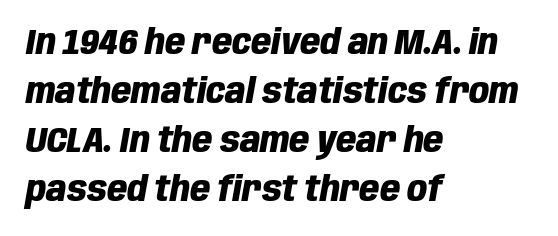
Q: Is the text bold? A: Yes.
Q: Is the text italic (slanted)? A: Yes, it leans right by about 10 degrees.
Q: Is the text underlined? A: No.
Q: How is the paragraph aligned? A: Left-aligned.
Q: Is the spacing between letters normal or unusually wide? A: Normal.
Q: Is the spacing between lines tight, normal or loose? A: Normal.
Q: Width (condensed, normal, or wide)? A: Condensed.
Q: Stroke contrast? A: Low.
Q: x-height? A: Large.
Q: Monospaced? A: No.
